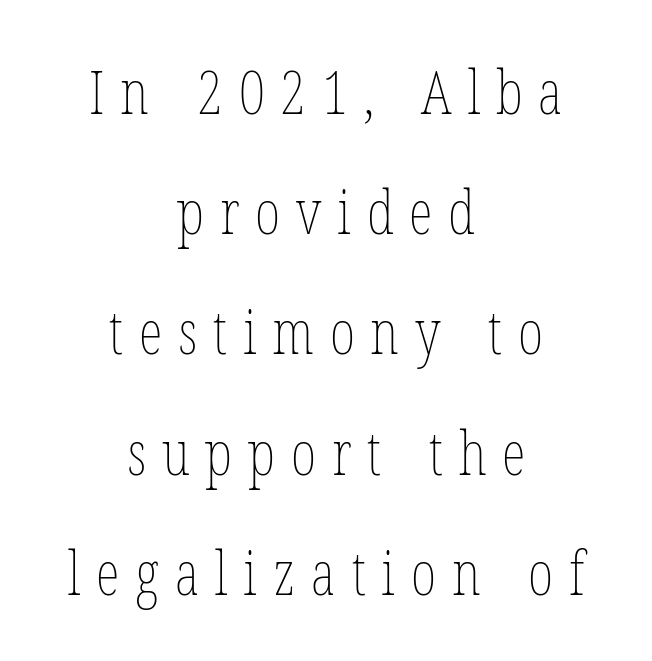
Q: Is the text bold? A: No.
Q: Is the text italic (slanted)? A: No, it is upright.
Q: Is the text underlined? A: No.
Q: How is the paragraph aligned? A: Centered.
Q: Is the spacing between letters normal or unusually wide? A: Unusually wide.
Q: Is the spacing between lines tight, normal or loose? A: Loose.
Q: Width (condensed, normal, or wide)? A: Condensed.
Q: Stroke contrast? A: Low.
Q: x-height? A: Medium.
Q: Monospaced? A: No.
